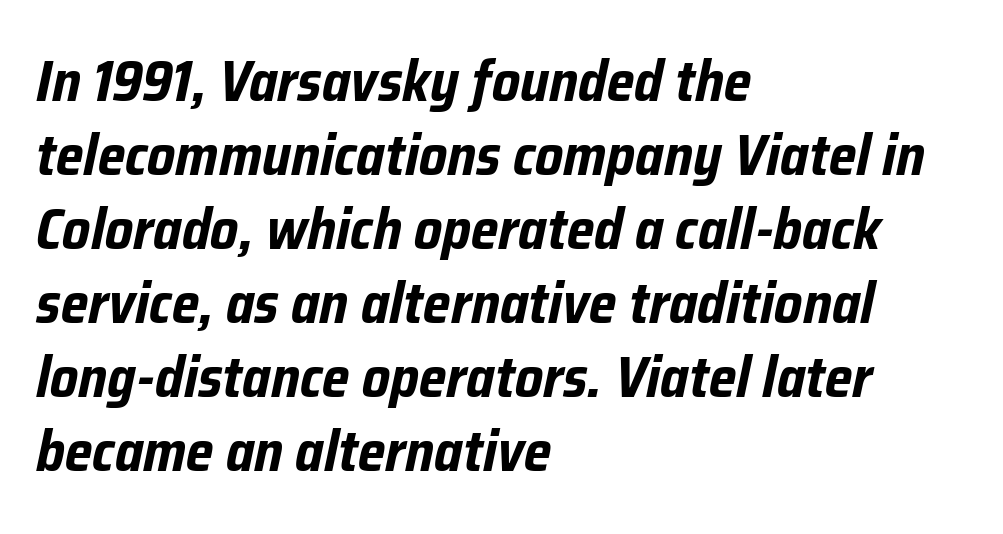
Q: Is the text bold? A: Yes.
Q: Is the text italic (slanted)? A: Yes, it leans right by about 12 degrees.
Q: Is the text underlined? A: No.
Q: How is the paragraph aligned? A: Left-aligned.
Q: Is the spacing between letters normal or unusually wide? A: Normal.
Q: Is the spacing between lines tight, normal or loose? A: Normal.
Q: Width (condensed, normal, or wide)? A: Condensed.
Q: Stroke contrast? A: Low.
Q: x-height? A: Medium.
Q: Monospaced? A: No.
